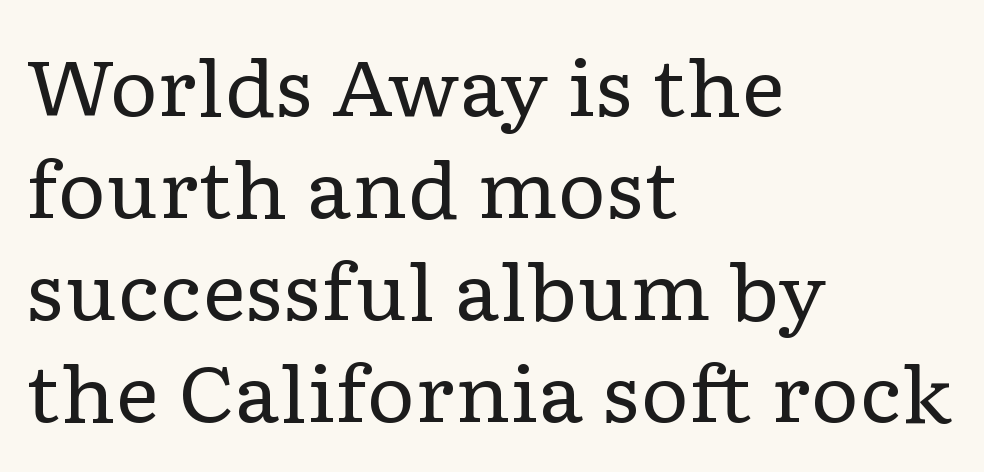
{"serif": "yes", "italic": "no", "bold": "no", "weight": "regular", "width": "wide", "stroke_contrast": "low", "x_height": "medium", "monospaced": "no", "underline": "no", "align": "left", "line_spacing": "normal", "line_spacing_ratio": 1.34, "letter_spacing": "normal", "letter_spacing_em": 0.0, "glyph_px": 76}
